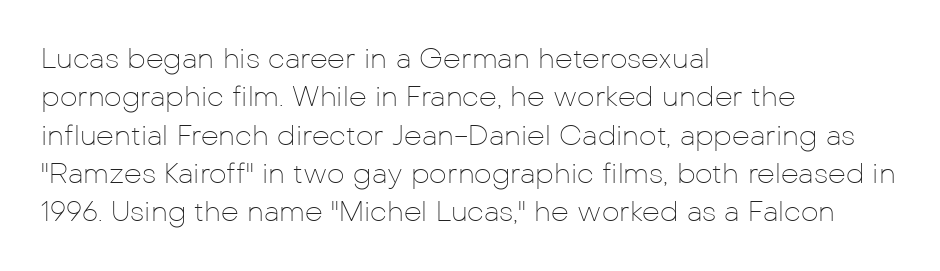
Horizontal alignment here is leftward, the default for most running prose. Reading down the column, the eye jumps a familiar distance to each next line. If you drew a line through each stem, it would be perfectly vertical. Typographically, this falls in the sans-serif category. Proportional: the letters do not fall into vertical columns. Just letters on the line, the space beneath them empty.
